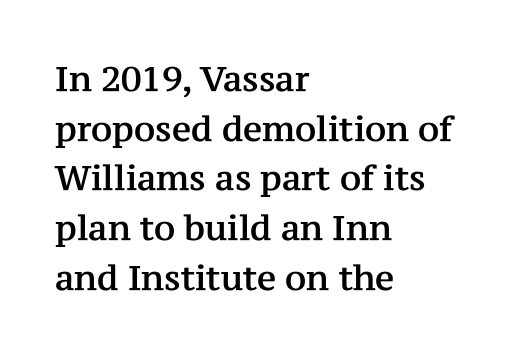
{"serif": "yes", "italic": "no", "width": "normal", "stroke_contrast": "medium", "x_height": "medium", "monospaced": "no", "underline": "no", "align": "left", "line_spacing": "normal", "line_spacing_ratio": 1.46, "letter_spacing": "normal", "letter_spacing_em": 0.0, "glyph_px": 34}
